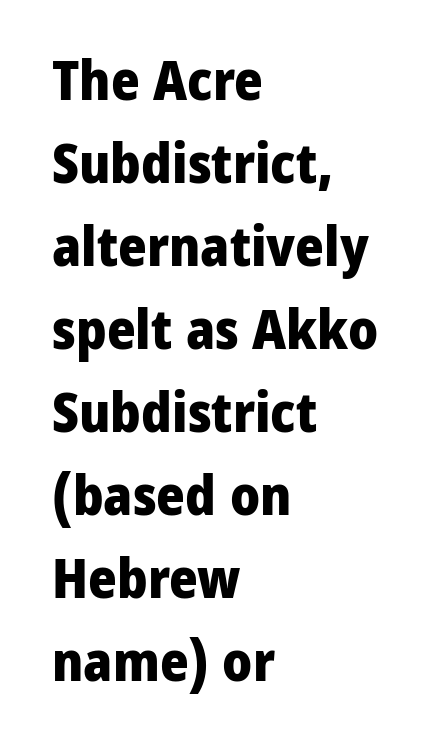
The space beneath each line is pristine and unruled. Letter spacing: default. Short and long lines alike share a common starting point at left. Compared with typical paragraphs, the rows here are spaced about the same.
